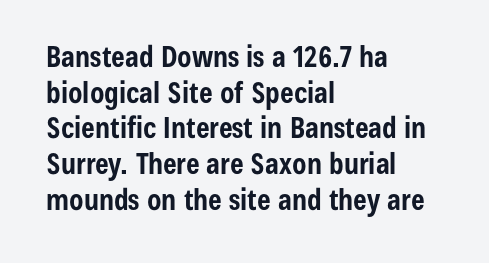
The string is rendered with underlining switched off. Examine the stroke ends and you'll find no serifs. The ragged edge is on the right, which tells us the setting is flush left. Posture: straight, roman, zero tilt. There is no visible air inserted between adjacent glyphs.
